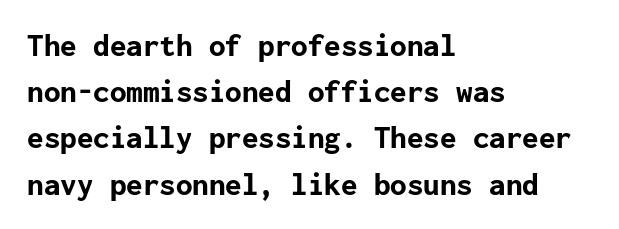
{"serif": "no", "italic": "no", "bold": "yes", "weight": "bold", "width": "normal", "stroke_contrast": "low", "x_height": "medium", "underline": "no", "align": "left", "line_spacing": "normal", "line_spacing_ratio": 1.4, "letter_spacing": "normal", "letter_spacing_em": 0.0, "glyph_px": 33}
